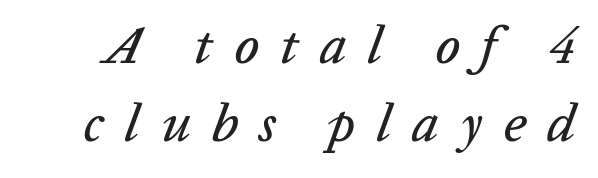
Lines of text with bare space underneath. This sample uses expanded letter spacing, leaving extra air between glyphs. Proportional: the letters do not fall into vertical columns. Successive baselines arrive at the customary interval.
